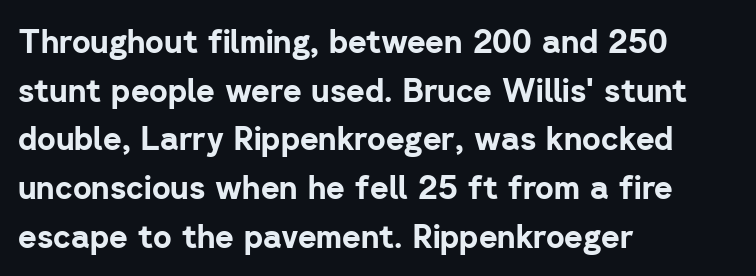
Q: Is the text bold? A: Yes.
Q: Is the text italic (slanted)? A: No, it is upright.
Q: Is the typeface a serif or a sans-serif typeface? A: Sans-serif.
Q: Is the text underlined? A: No.
Q: How is the paragraph aligned? A: Left-aligned.
Q: Is the spacing between letters normal or unusually wide? A: Normal.
Q: Is the spacing between lines tight, normal or loose? A: Normal.
Q: Width (condensed, normal, or wide)? A: Normal.
Q: Stroke contrast? A: Low.
Q: x-height? A: Medium.
Q: Monospaced? A: No.
